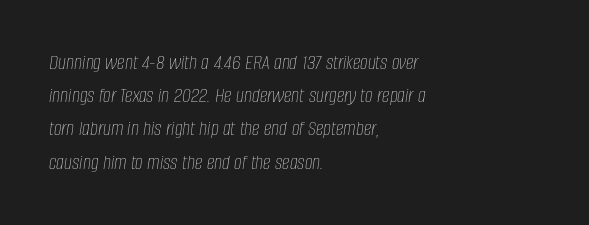
One glance says typical: line gaps are just what's usual. Stems and bowls with no extra thickness — not bold. Short note: letters normally spaced. Plain, unruled lines of type.
